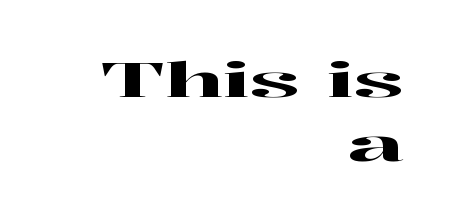
{"serif": "yes", "italic": "no", "width": "wide", "stroke_contrast": "high", "x_height": "medium", "monospaced": "no", "underline": "no", "align": "right", "line_spacing": "normal", "line_spacing_ratio": 1.31, "letter_spacing": "normal", "letter_spacing_em": 0.0, "glyph_px": 49}
